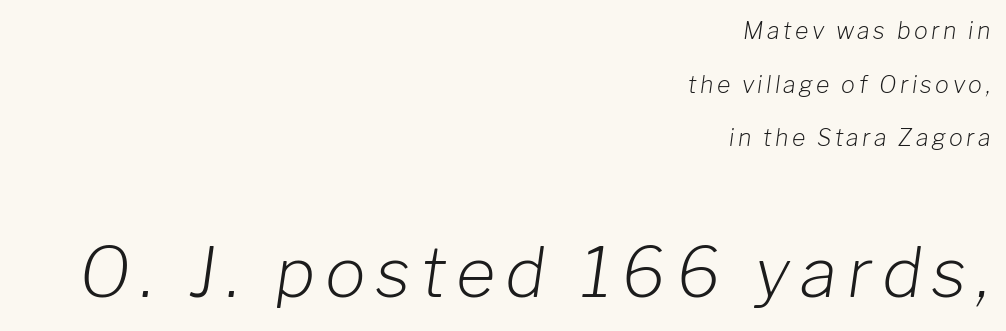
The image shows 68 px light type, italic (leaning right); set right-aligned, loose line spacing (2.33x), not underlined; the second (bottom) block is 2.96x larger; low stroke contrast and a medium x-height.
